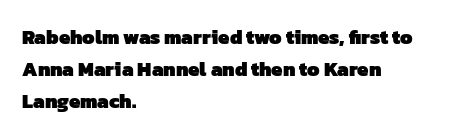
Q: Is the text bold? A: Yes.
Q: Is the text underlined? A: No.
Q: How is the paragraph aligned? A: Left-aligned.
Q: Is the spacing between letters normal or unusually wide? A: Normal.
Q: Is the spacing between lines tight, normal or loose? A: Normal.
